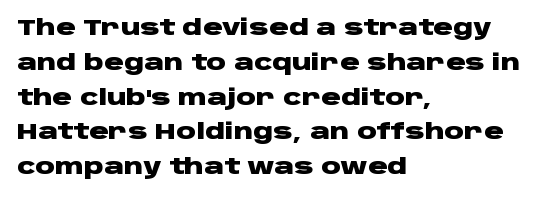
One-word summary of the alignment: left. Characters remain perfectly vertical along every line. Words float on clear page, feet unadorned. Look at the tracking — it's just the regular setting, nothing added.
